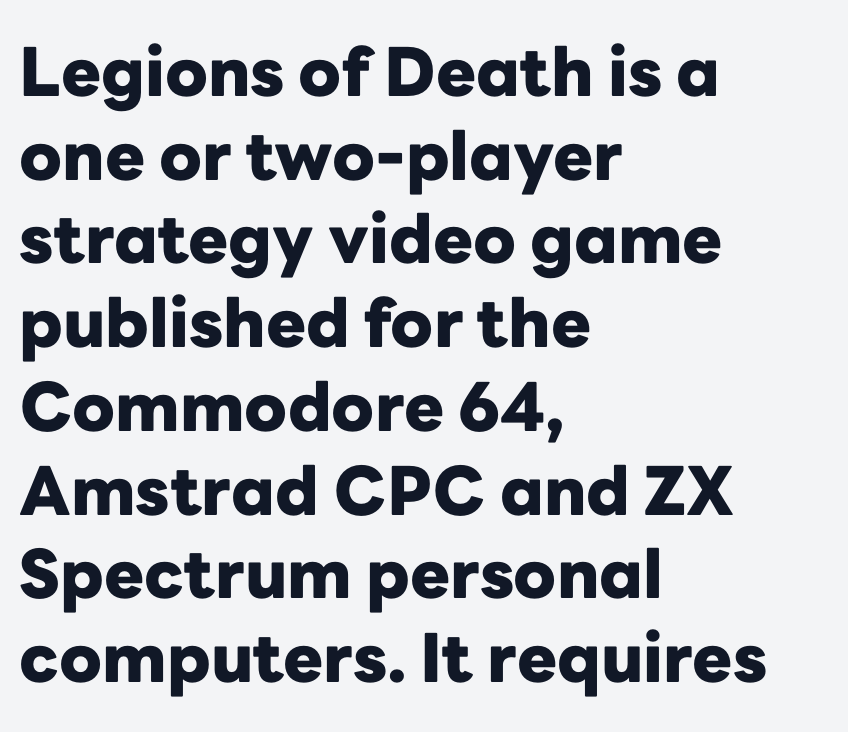
The space between consecutive lines is moderate. The space beneath each line is pristine and unruled. The axis of the letterforms is exactly vertical. Strong, thick strokes mark this as bold type.
